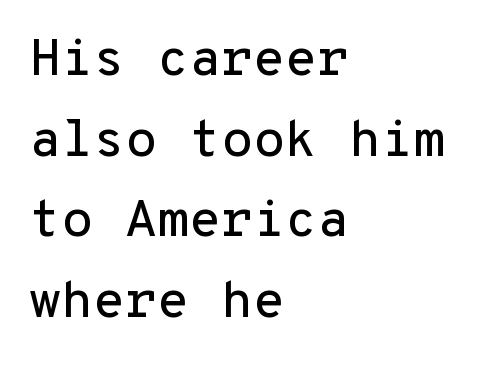
Q: Is the text italic (slanted)? A: No, it is upright.
Q: Is the typeface a serif or a sans-serif typeface? A: Sans-serif.
Q: Is the text underlined? A: No.
Q: How is the paragraph aligned? A: Left-aligned.
Q: Is the spacing between letters normal or unusually wide? A: Normal.
Q: Is the spacing between lines tight, normal or loose? A: Normal.
Q: Width (condensed, normal, or wide)? A: Normal.
Q: Stroke contrast? A: Low.
Q: x-height? A: Medium.
Q: Monospaced? A: Yes.
